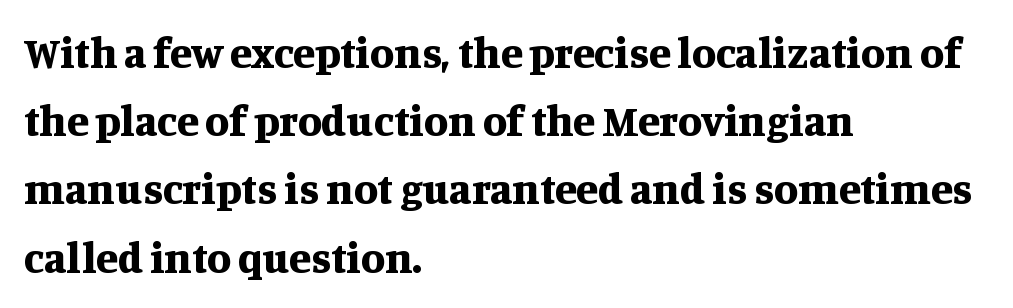
{"serif": "yes", "italic": "no", "bold": "yes", "weight": "bold", "width": "normal", "stroke_contrast": "medium", "x_height": "large", "monospaced": "no", "underline": "no", "align": "left", "line_spacing": "normal", "line_spacing_ratio": 1.55, "letter_spacing": "normal", "letter_spacing_em": 0.0, "glyph_px": 44}
